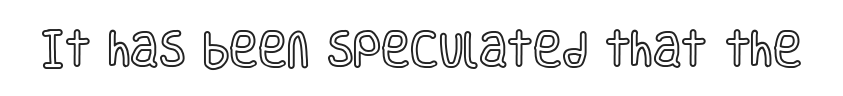
A typesetter would call this proportional, since set widths differ per character. Has an underline been added? It has not. The type sits square on the baseline with zero lean. Tracking here is standard; glyphs follow each other at the usual distance.
